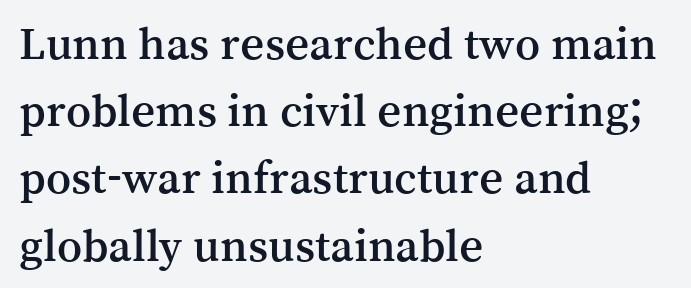
The image shows 47 px serif type, upright; set left-aligned, normal line spacing (1.43x), normal letter spacing, not underlined; medium stroke contrast and a medium x-height.
